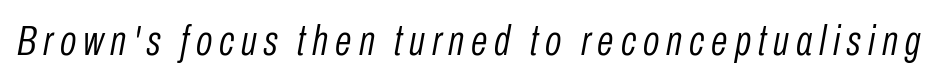
The image shows 43 px light, condensed type, italic (leaning right); set not underlined; low stroke contrast and a medium x-height.
